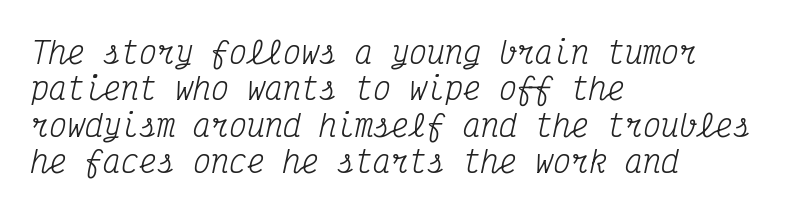
The image shows 30 px regular-weight, condensed serif type, italic (leaning right), monospaced; set left-aligned, line spacing 1.21x, normal letter spacing, not underlined; medium stroke contrast and a medium x-height.
